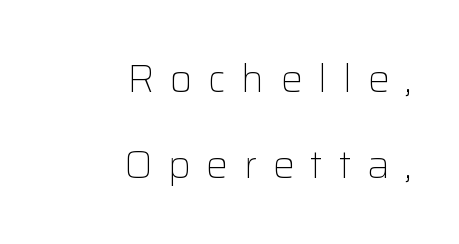
{"serif": "no", "italic": "no", "bold": "no", "weight": "light", "width": "normal", "stroke_contrast": "low", "x_height": "medium", "monospaced": "no", "underline": "no", "align": "right", "line_spacing": "loose", "line_spacing_ratio": 2.21, "letter_spacing": "wide", "letter_spacing_em": 0.4, "glyph_px": 39}
